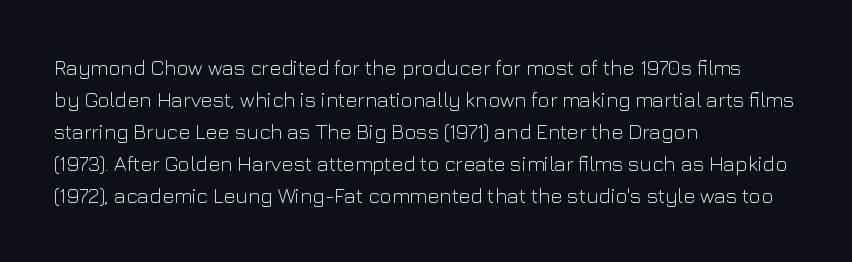
Q: Is the text bold? A: No.
Q: Is the text italic (slanted)? A: No, it is upright.
Q: Is the text underlined? A: No.
Q: How is the paragraph aligned? A: Left-aligned.
Q: Is the spacing between letters normal or unusually wide? A: Normal.
Q: Is the spacing between lines tight, normal or loose? A: Normal.
